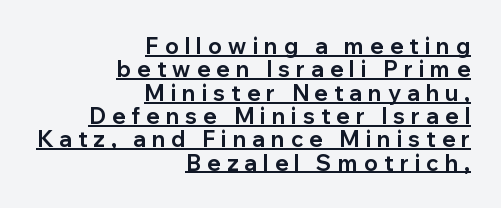
Leading: reduced. Reading down the block, your eye finds every line finishing at a fixed right position. The words here are underlined. Quick note: not italic, upright.
